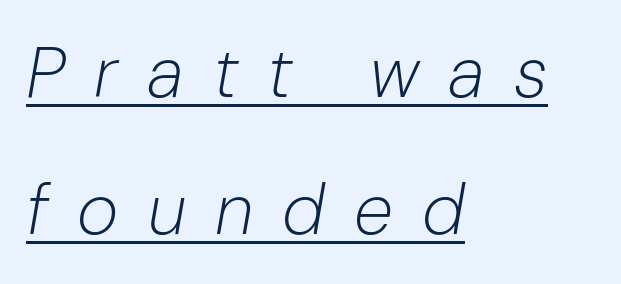
The image shows 71 px light type, italic (leaning right); set left-aligned, loose line spacing (1.93x), unusually wide letter spacing (+0.41 em), underlined; low stroke contrast and a medium x-height.
